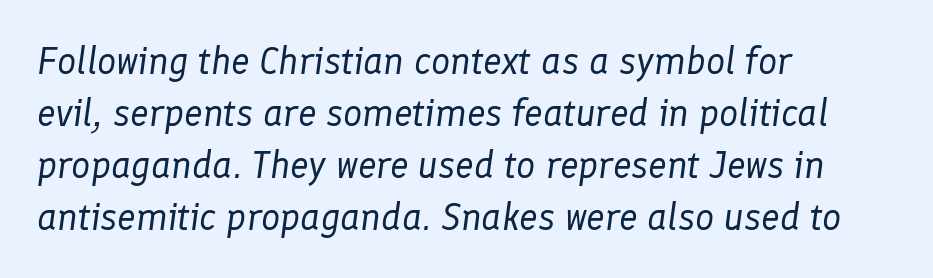
Think of a printed novel: that variable character pitch is what you see here. The compositor pushed each line to the left boundary. Honestly, the row spacing looks completely unremarkable. Notice how the stems are inclined rather than vertical — that's the hallmark of italics. The space beneath each line is pristine and unruled. Compared with typical body copy, the letter spacing here is the same.
